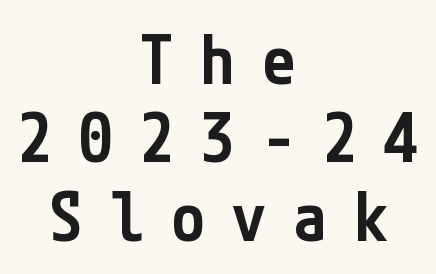
The characters display no serif detailing; their extremities are plain. Honestly, there is no underline to notice here at all. The font is running at a semibold setting, under full bold. Ordinary non-slanted type is in use. Compared with a flush-left layout, this one balances lines on the center instead.
